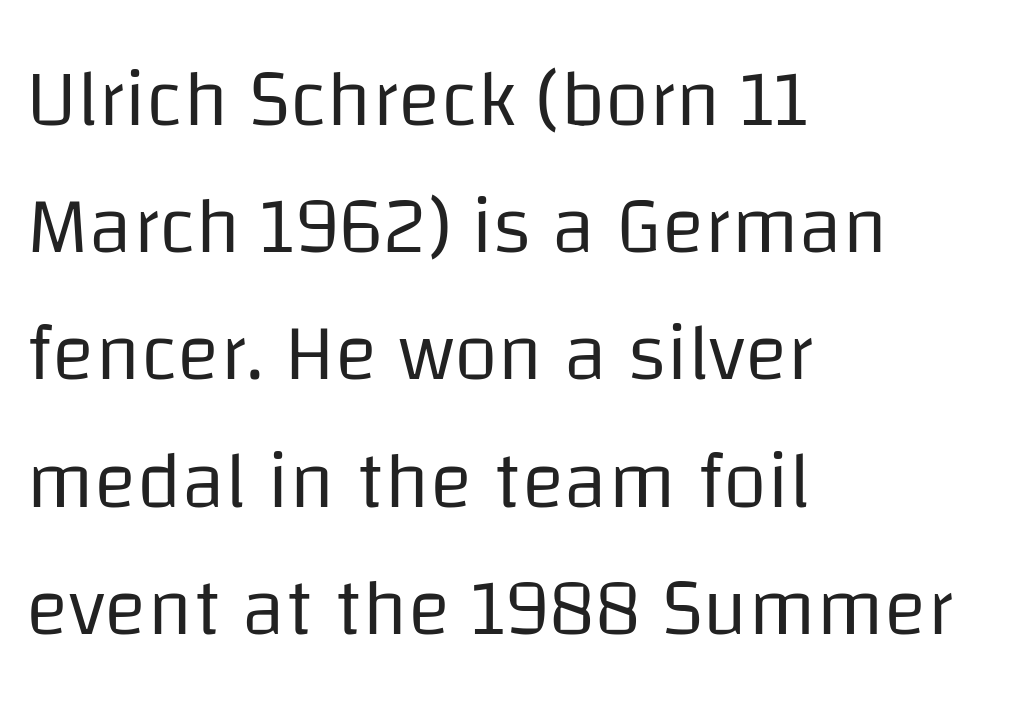
The image shows 80 px regular-weight sans-serif type, upright; set left-aligned, normal line spacing (1.59x), normal letter spacing, not underlined; low stroke contrast and a large x-height.
